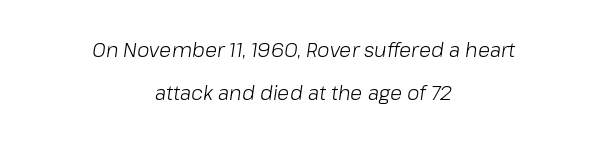
The image shows 20 px text type, italic (leaning right); set centered, loose line spacing (2.17x), normal letter spacing, not underlined.
